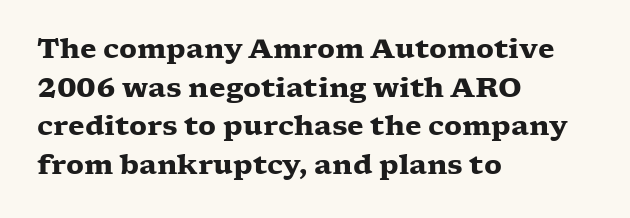
Q: Is the text bold? A: Yes.
Q: Is the text italic (slanted)? A: No, it is upright.
Q: Is the text underlined? A: No.
Q: How is the paragraph aligned? A: Left-aligned.
Q: Is the spacing between letters normal or unusually wide? A: Normal.
Q: Is the spacing between lines tight, normal or loose? A: Normal.
